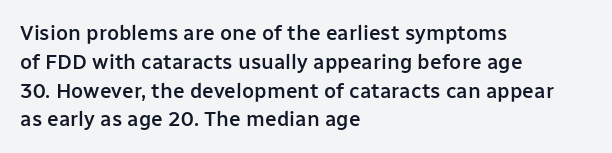
{"italic": "no", "bold": "semi", "underline": "no", "align": "left", "line_spacing": "normal", "line_spacing_ratio": 1.37, "letter_spacing": "normal", "letter_spacing_em": 0.0, "glyph_px": 21}
